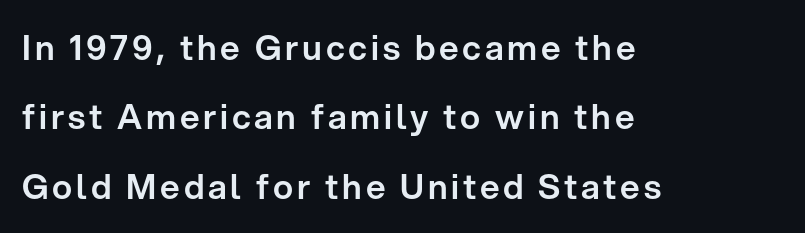
The image shows 34 px sans-serif type, upright; set left-aligned, loose line spacing (2.04x), not underlined; low stroke contrast and a medium x-height.
